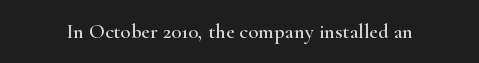
Every character sits straight up, as roman type does. The string is rendered with underlining switched off. Students, note that the glyphs here touch the page at normal intervals.
